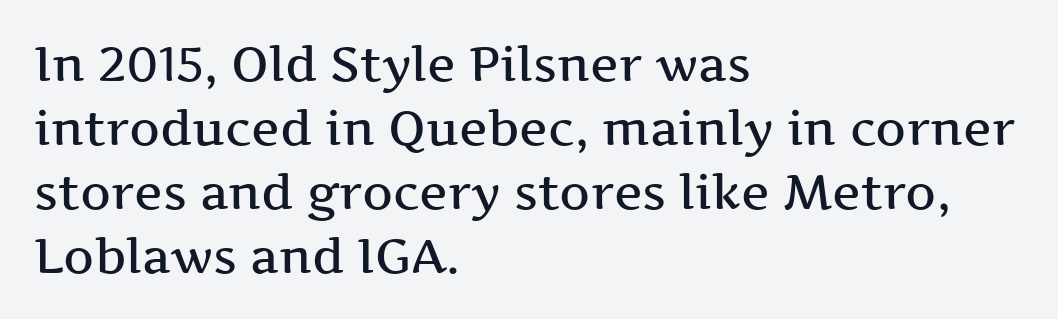
The image shows 48 px semibold, wide serif type, upright; set left-aligned, normal line spacing (1.33x), normal letter spacing, not underlined; medium stroke contrast and a medium x-height.
